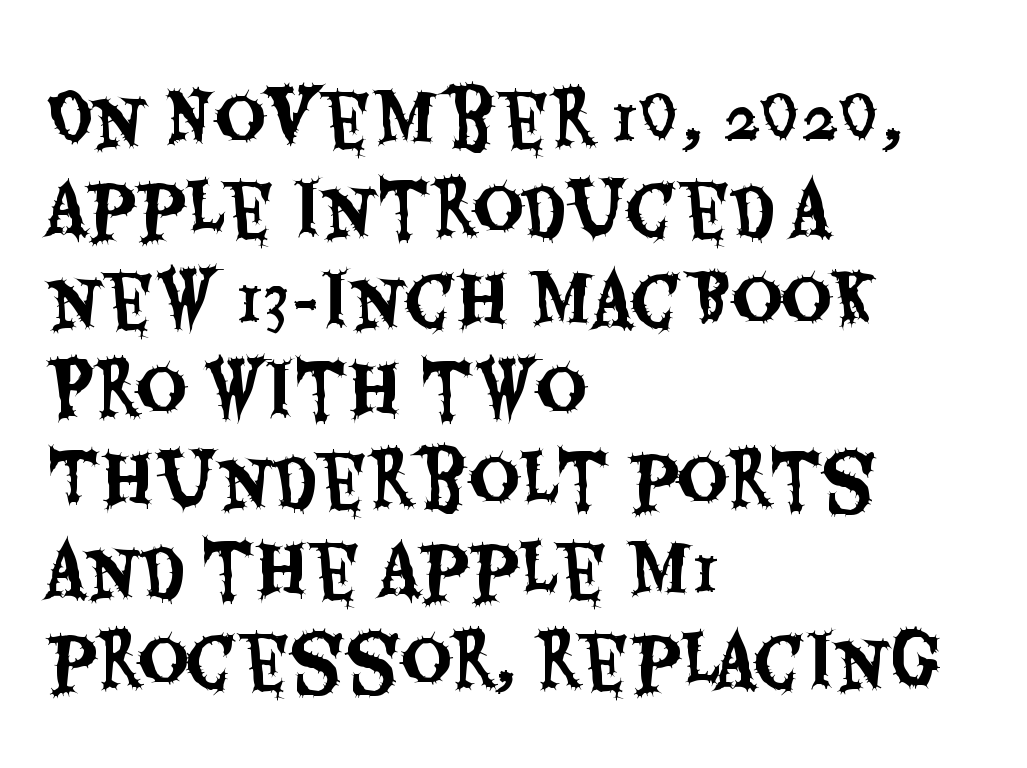
{"serif": "no", "italic": "no", "width": "condensed", "stroke_contrast": "medium", "x_height": "large", "monospaced": "no", "underline": "no", "align": "left", "line_spacing": "normal", "line_spacing_ratio": 1.29, "letter_spacing": "normal", "letter_spacing_em": 0.0, "glyph_px": 70}
